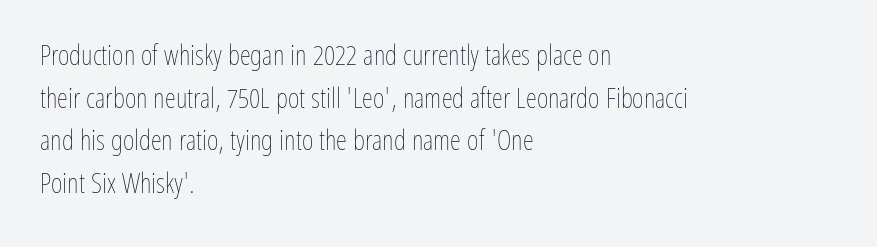
The image shows 28 px thin, condensed type, upright; set left-aligned, normal line spacing (1.52x), normal letter spacing, not underlined; low stroke contrast and a medium x-height.
